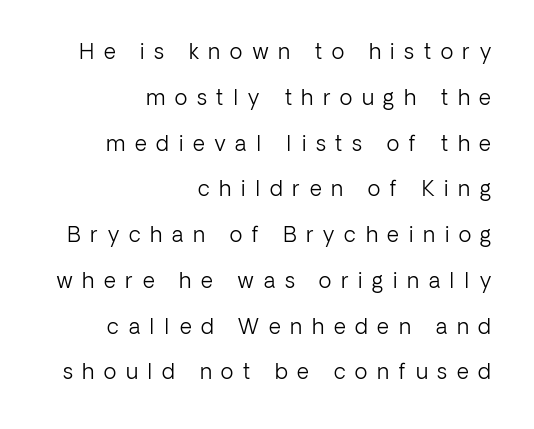
Q: Is the text bold? A: No.
Q: Is the text italic (slanted)? A: No, it is upright.
Q: Is the text underlined? A: No.
Q: How is the paragraph aligned? A: Right-aligned.
Q: Is the spacing between letters normal or unusually wide? A: Unusually wide.
Q: Is the spacing between lines tight, normal or loose? A: Loose.
